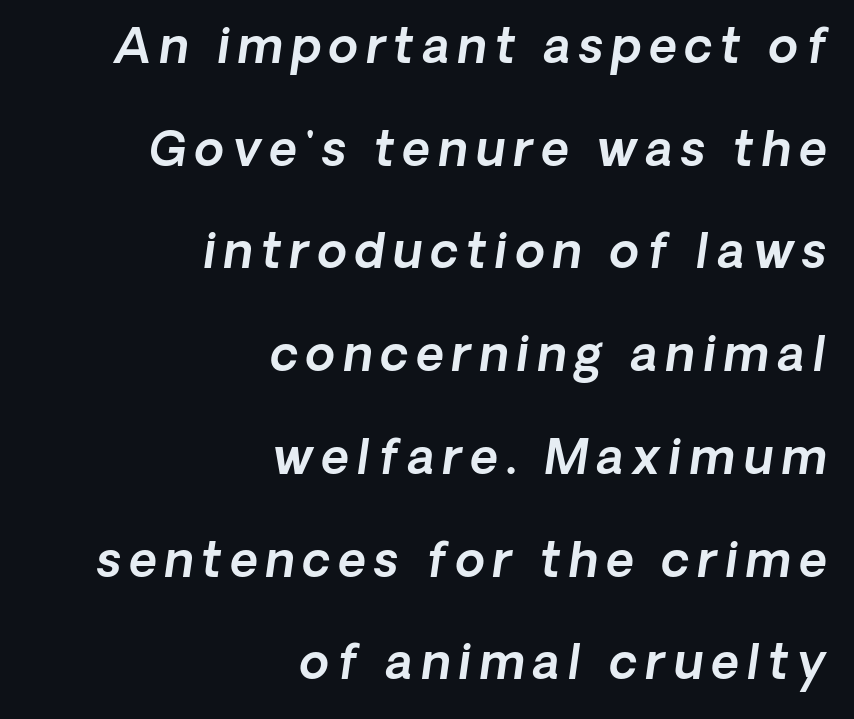
{"serif": "no", "width": "normal", "x_height": "medium", "monospaced": "no", "underline": "no", "align": "right", "line_spacing": "loose", "line_spacing_ratio": 2.14, "glyph_px": 48}
